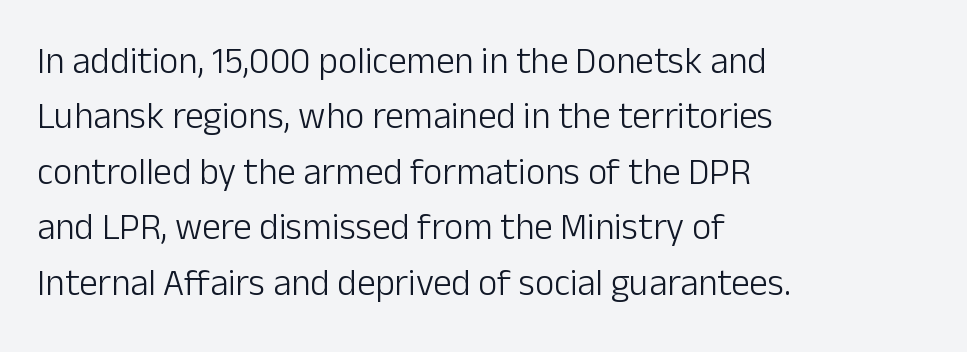
The image shows 37 px light sans-serif type, upright; set left-aligned, normal line spacing (1.5x), normal letter spacing, not underlined; low stroke contrast and a medium x-height.
